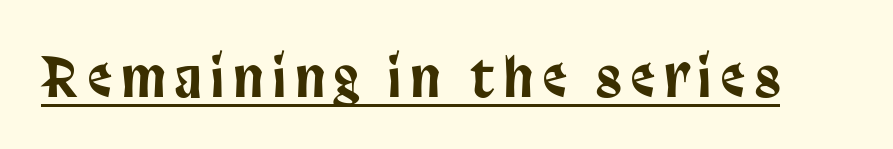
Q: Is the text italic (slanted)? A: No, it is upright.
Q: Is the typeface a serif or a sans-serif typeface? A: Sans-serif.
Q: Is the text underlined? A: Yes.
Q: Width (condensed, normal, or wide)? A: Condensed.
Q: Stroke contrast? A: Low.
Q: x-height? A: Large.
Q: Monospaced? A: No.
